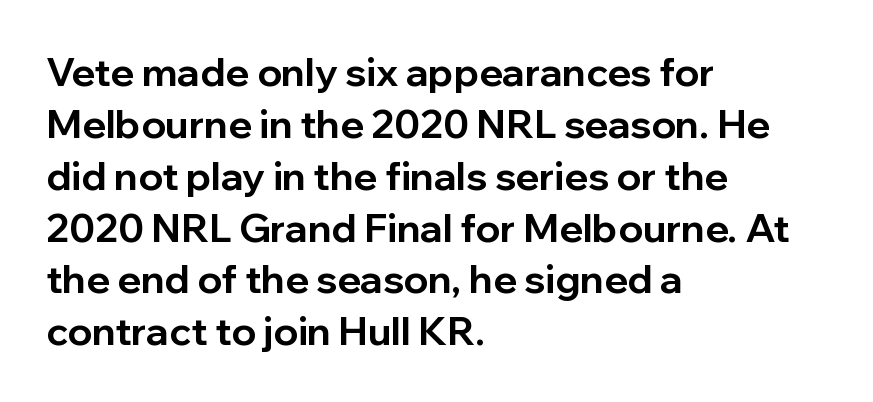
Q: Is the text bold? A: Yes.
Q: Is the text italic (slanted)? A: No, it is upright.
Q: Is the typeface a serif or a sans-serif typeface? A: Sans-serif.
Q: Is the text underlined? A: No.
Q: How is the paragraph aligned? A: Left-aligned.
Q: Is the spacing between letters normal or unusually wide? A: Normal.
Q: Is the spacing between lines tight, normal or loose? A: Normal.
Q: Width (condensed, normal, or wide)? A: Normal.
Q: Stroke contrast? A: Low.
Q: x-height? A: Medium.
Q: Monospaced? A: No.
